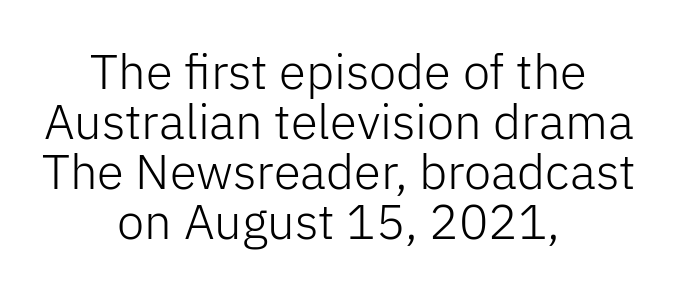
The font is comparable to plain body text, perhaps lighter. The string is rendered with underlining switched off. Grotesque or geometric, the face here clearly has no serifs. The lettering stays uniformly vertical, giving the passage a roman look. The typesetter chose a symmetrical, centered arrangement here. Caption: standard tracking, unaltered.
